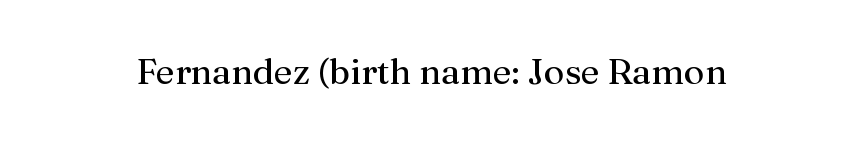
Anything drawn beneath the words? Only blank space. The weight would be labelled regular, book, light, or lighter still. Looks like regular typesetting: each glyph gets only the width it needs. Is the letter spacing exaggerated? No — it looks like the ordinary default. Typographically, this falls in the serif category. The axis of the letterforms is exactly vertical.
